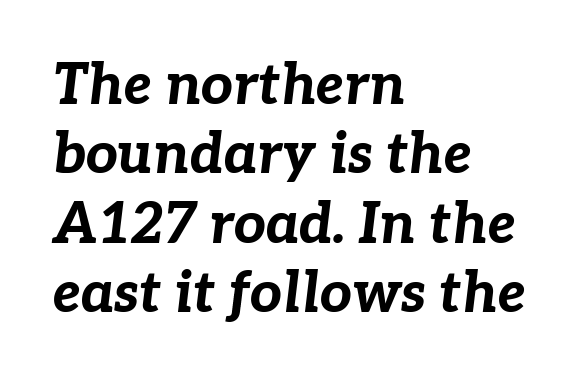
Q: Is the text bold? A: Yes.
Q: Is the text italic (slanted)? A: Yes, it leans right by about 7 degrees.
Q: Is the text underlined? A: No.
Q: How is the paragraph aligned? A: Left-aligned.
Q: Is the spacing between letters normal or unusually wide? A: Normal.
Q: Width (condensed, normal, or wide)? A: Normal.
Q: Stroke contrast? A: Low.
Q: x-height? A: Medium.
Q: Monospaced? A: No.
